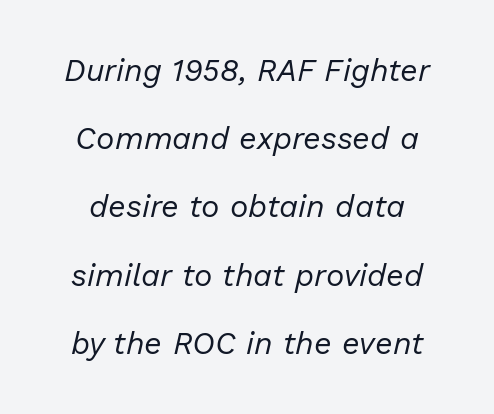
{"italic": "yes", "lean": "right", "slant_degrees": 13, "bold": "no", "weight": "regular", "width": "normal", "stroke_contrast": "low", "x_height": "medium", "monospaced": "no", "underline": "no", "line_spacing": "loose", "line_spacing_ratio": 2.2, "letter_spacing": "normal", "letter_spacing_em": 0.0, "glyph_px": 31}
